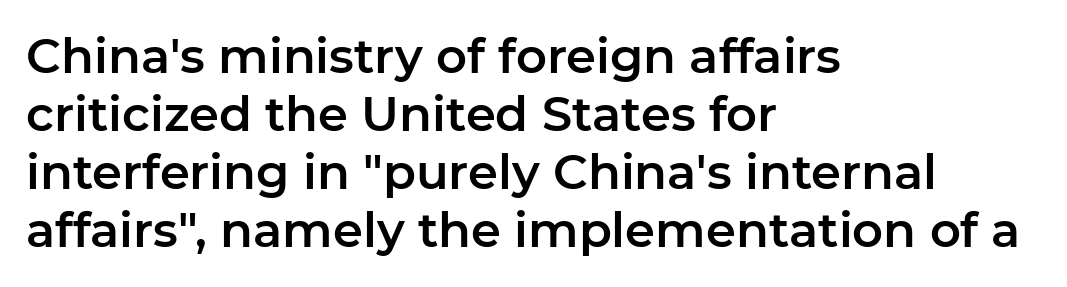
{"serif": "no", "italic": "no", "width": "normal", "stroke_contrast": "low", "x_height": "medium", "monospaced": "no", "underline": "no", "align": "left", "line_spacing_ratio": 1.21, "letter_spacing": "normal", "letter_spacing_em": 0.0, "glyph_px": 48}
